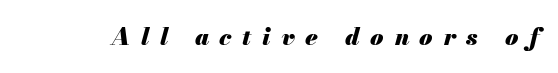
{"italic": "yes", "lean": "right", "slant_degrees": 13, "bold": "yes", "underline": "no", "letter_spacing": "wide", "letter_spacing_em": 0.44, "glyph_px": 24}
